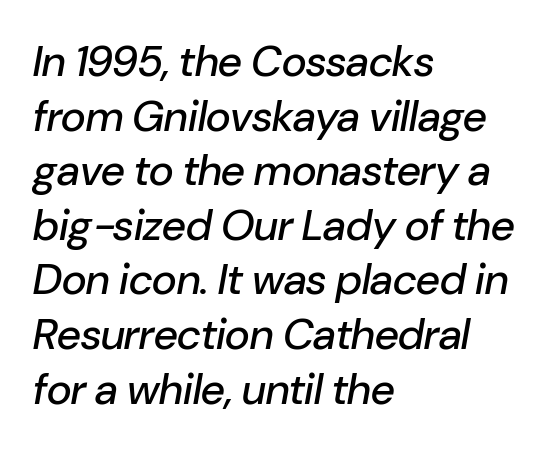
The rag falls on the right side of this text block. This sample has the flowing, uneven cadence of proportional lettering. The line-height multiplier appears to be the usual default. Nobody touched the tracking dial on this one.
